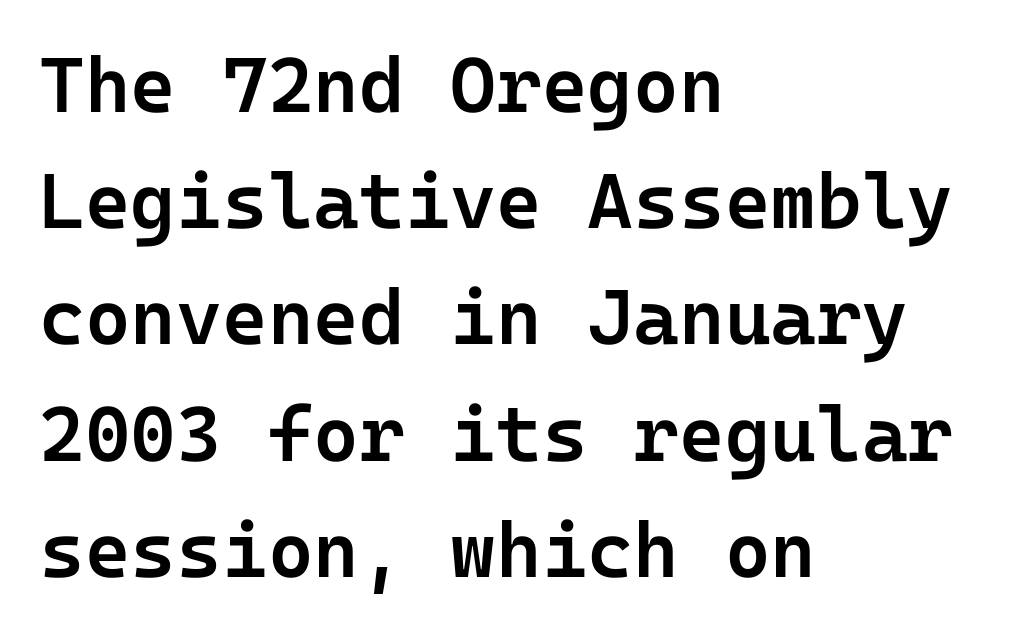
{"serif": "no", "italic": "no", "bold": "semi", "weight": "semibold", "width": "normal", "stroke_contrast": "low", "x_height": "medium", "underline": "no", "align": "left", "line_spacing": "normal", "line_spacing_ratio": 1.49, "letter_spacing": "normal", "letter_spacing_em": 0.0, "glyph_px": 78}
